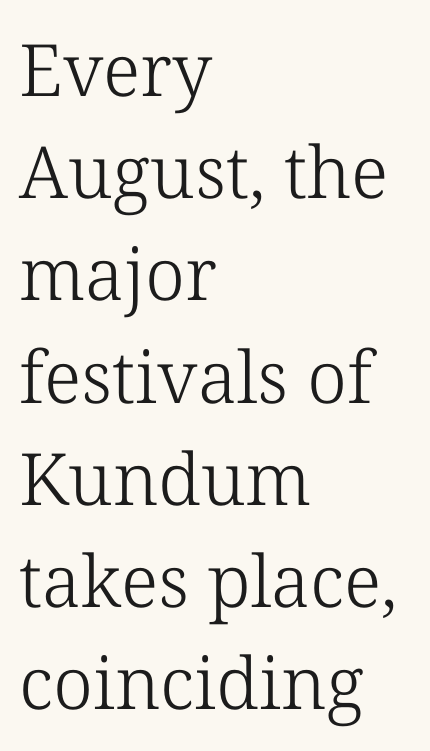
Counters stay open thanks to moderate or lighter strokes. You could not count columns in this text — the font is proportionally spaced. Descenders are the only things crossing below the line. The gaps between neighbouring characters are ordinary and unremarkable.
